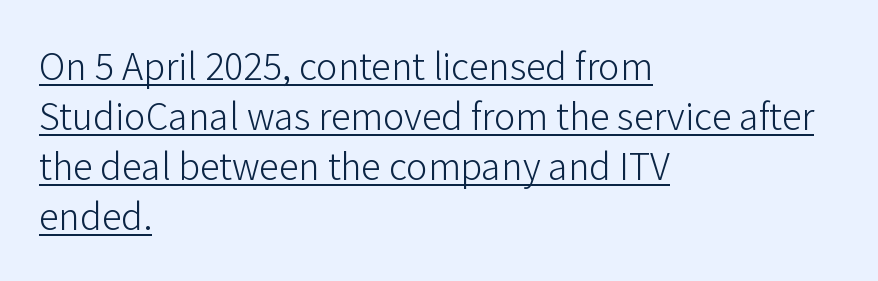
{"serif": "no", "italic": "no", "bold": "no", "weight": "light", "width": "normal", "stroke_contrast": "low", "x_height": "medium", "monospaced": "no", "underline": "yes", "align": "left", "line_spacing": "normal", "line_spacing_ratio": 1.25, "letter_spacing": "normal", "letter_spacing_em": 0.0, "glyph_px": 40}
